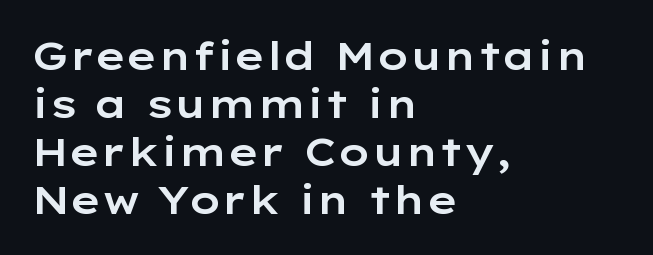
Q: Is the text italic (slanted)? A: No, it is upright.
Q: Is the typeface a serif or a sans-serif typeface? A: Sans-serif.
Q: Is the text underlined? A: No.
Q: How is the paragraph aligned? A: Left-aligned.
Q: Is the spacing between letters normal or unusually wide? A: Normal.
Q: Width (condensed, normal, or wide)? A: Wide.
Q: Stroke contrast? A: Low.
Q: x-height? A: Medium.
Q: Monospaced? A: No.
